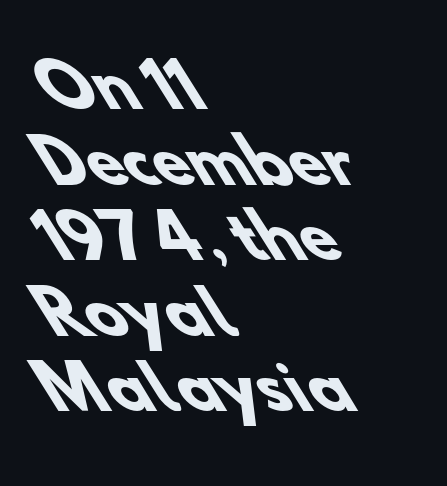
One-word summary of the alignment: left. The space directly below the letters is spotless. Is there much room between lines? A standard amount, neither cramped nor airy. Serif or sans? Sans — the stroke terminals are bare.
